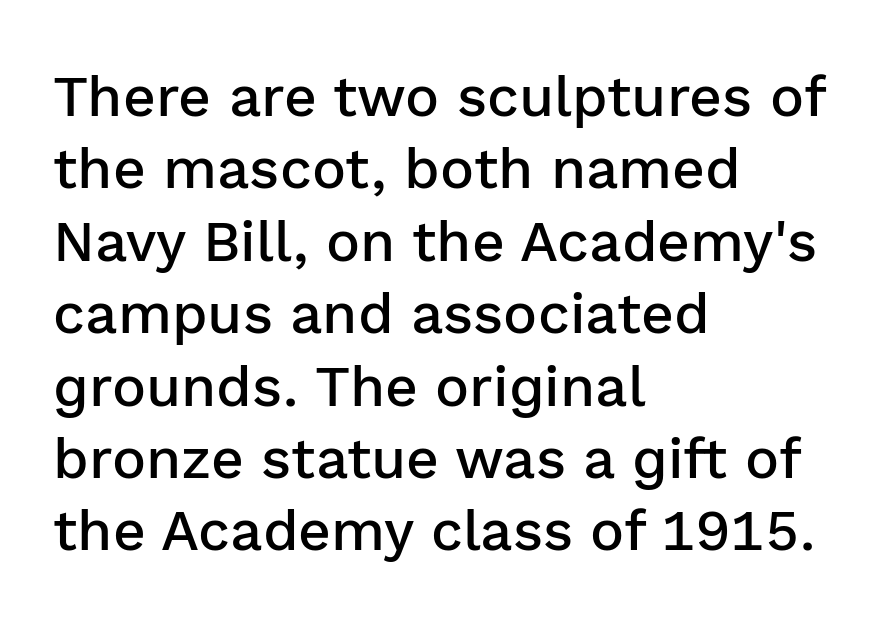
{"serif": "no", "italic": "no", "bold": "semi", "weight": "semibold", "width": "normal", "stroke_contrast": "low", "x_height": "medium", "monospaced": "no", "underline": "no", "align": "left", "line_spacing": "normal", "line_spacing_ratio": 1.27, "letter_spacing": "normal", "letter_spacing_em": 0.0, "glyph_px": 57}
